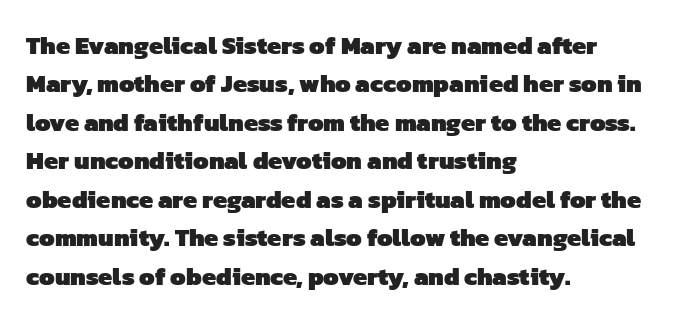
The ragged edge is on the right, which tells us the setting is flush left. A clean baseline with only descenders dipping below it. What weight is shown? A full bold with thick strokes. How are the letters spaced? Ordinarily, with no added tracking.
